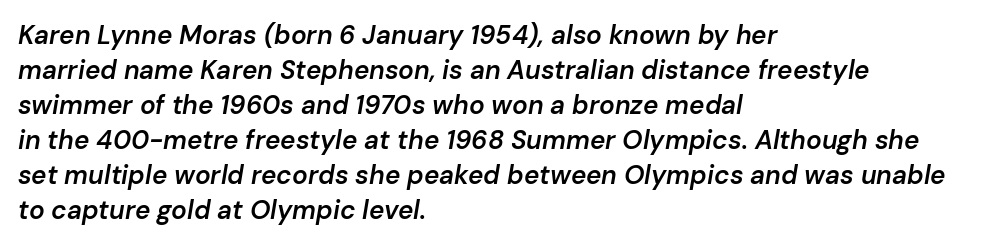
Bare-footed words on every line. Typesetter's note: demi weight, one step under bold. There's an unmistakable incline to the writing here. Which margin do the lines hug? The left one — the right edge is uneven. You could call the tracking neutral — neither tight nor loose. Notice how descenders clear the ascenders below comfortably — that's standard leading.
